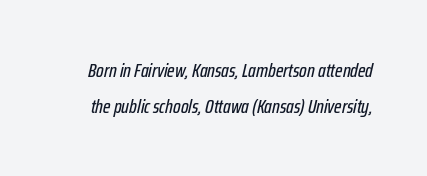
Glyph-to-glyph distance matches everyday printed text. When letters slant like this, we call the style italic. Type without underlining.
